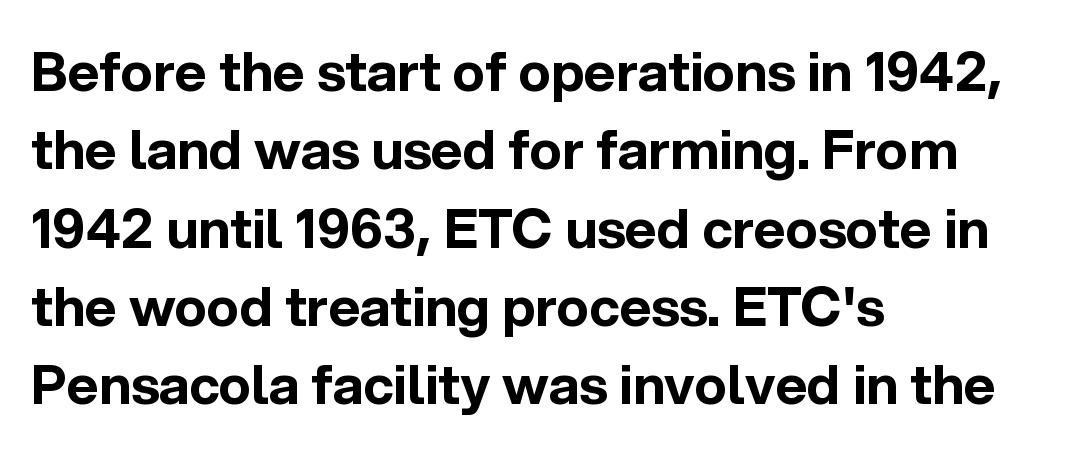
The image shows 54 px bold sans-serif type, upright; set left-aligned, normal line spacing (1.45x), normal letter spacing, not underlined; a medium x-height.
